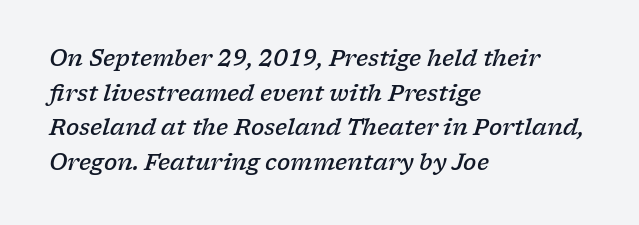
{"italic": "yes", "lean": "right", "slant_degrees": 17, "bold": "semi", "underline": "no", "align": "left", "line_spacing": "normal", "line_spacing_ratio": 1.57, "letter_spacing": "normal", "letter_spacing_em": 0.0, "glyph_px": 22}
